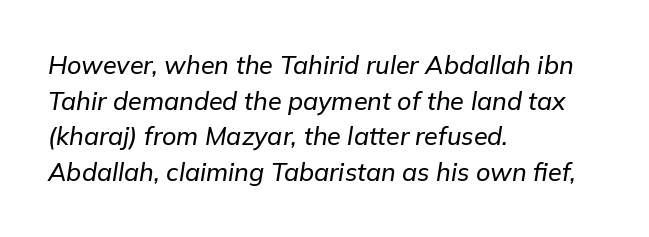
{"italic": "yes", "lean": "right", "slant_degrees": 9, "underline": "no", "align": "left", "line_spacing": "normal", "line_spacing_ratio": 1.43, "letter_spacing": "normal", "letter_spacing_em": 0.0, "glyph_px": 25}
